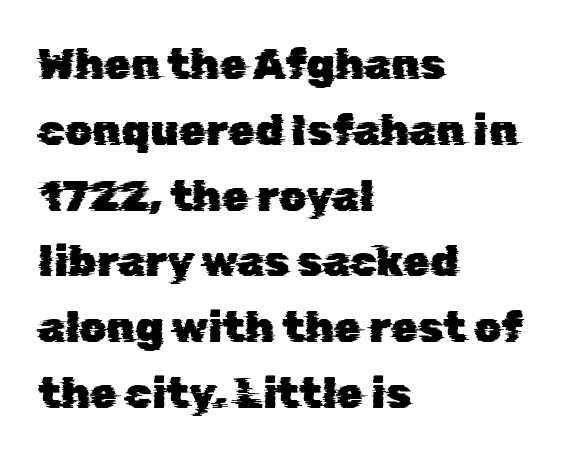
The image shows 43 px sans-serif type; set left-aligned, normal line spacing (1.53x), normal letter spacing, not underlined; low stroke contrast and a medium x-height.
